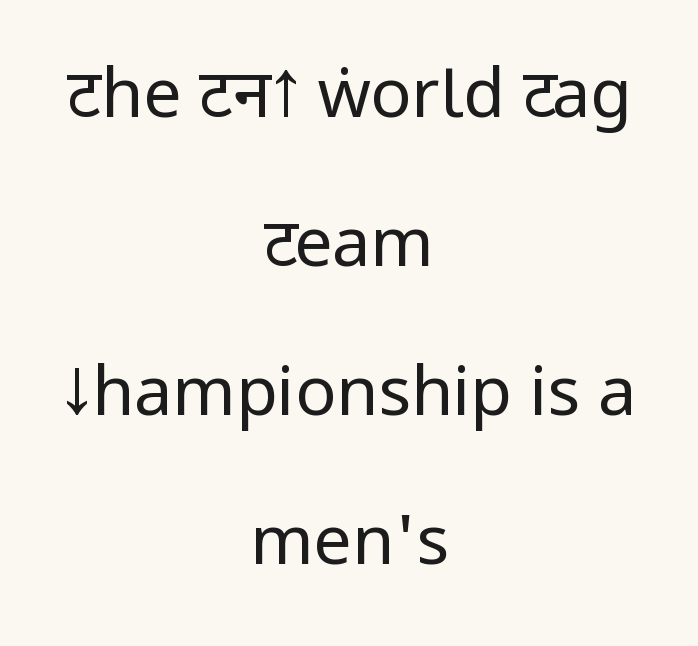
Q: Is the text bold? A: No.
Q: Is the text italic (slanted)? A: No, it is upright.
Q: Is the typeface a serif or a sans-serif typeface? A: Sans-serif.
Q: Is the text underlined? A: No.
Q: How is the paragraph aligned? A: Centered.
Q: Is the spacing between letters normal or unusually wide? A: Normal.
Q: Is the spacing between lines tight, normal or loose? A: Loose.
Q: Width (condensed, normal, or wide)? A: Condensed.
Q: Stroke contrast? A: Low.
